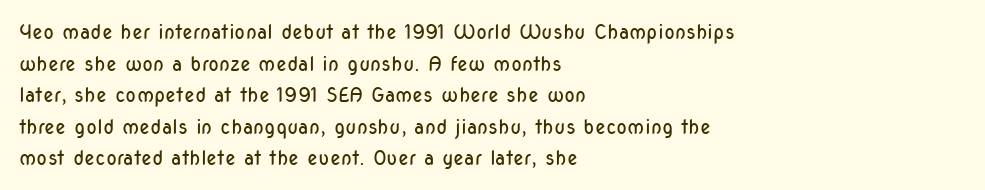
{"italic": "no", "bold": "no", "underline": "no", "align": "left", "line_spacing": "normal", "line_spacing_ratio": 1.58, "letter_spacing": "normal", "letter_spacing_em": 0.0, "glyph_px": 20}
